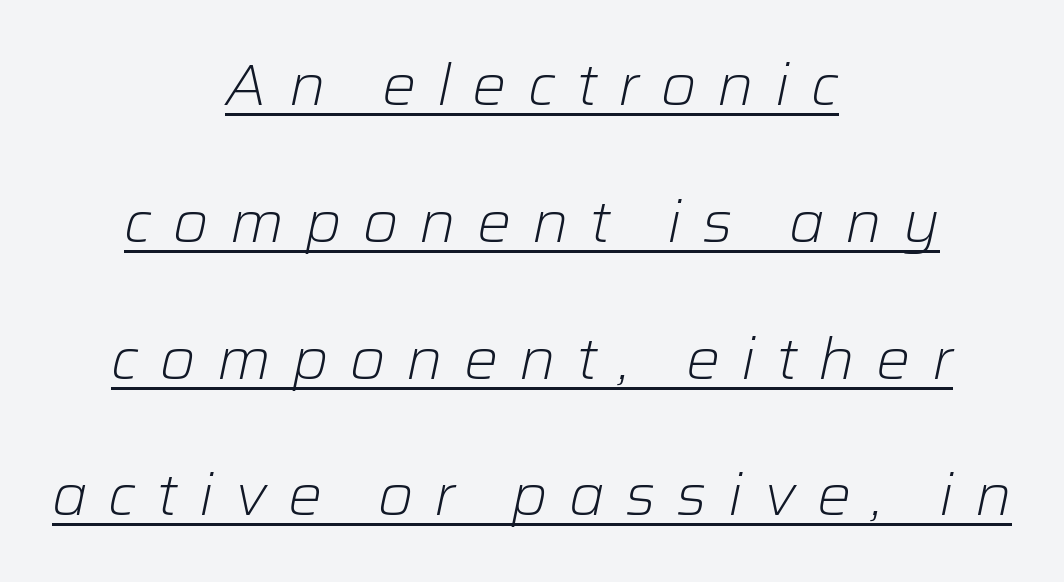
The image shows 57 px light type, italic (leaning right); set centered, loose line spacing (2.4x), unusually wide letter spacing (+0.37 em), underlined; low stroke contrast and a medium x-height.
